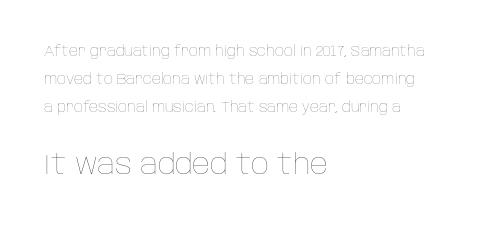
{"italic": "no", "bold": "no", "weight": "thin", "width": "normal", "stroke_contrast": "low", "x_height": "large", "monospaced": "no", "underline": "no", "align": "left", "line_spacing": "loose", "line_spacing_ratio": 2.01, "letter_spacing": "normal", "letter_spacing_em": 0.0, "larger_block": "second", "size_ratio": 2.0, "glyph_px": 28}
